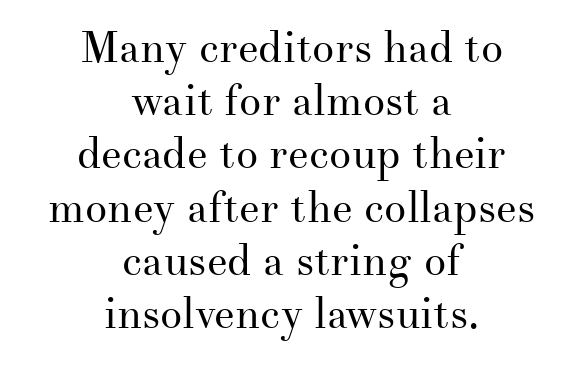
The image shows 44 px regular-weight serif type, upright; set centered, line spacing 1.21x, normal letter spacing, not underlined; medium stroke contrast and a small x-height.
